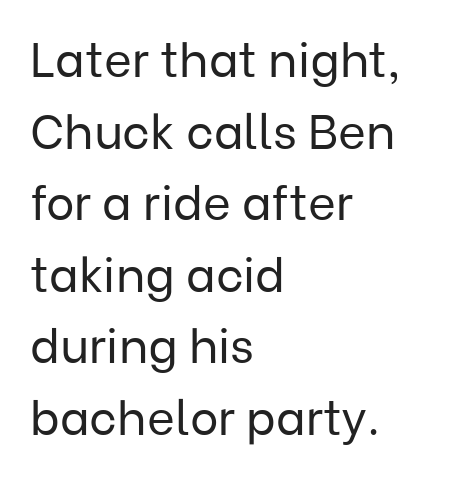
A sans-serif font was chosen for this passage. Does the copy run flush right? No — it runs flush left. Regular leading. The area under the type is left untouched. Words appear dense and cohesive because spacing is normal. Posture: vertical.
